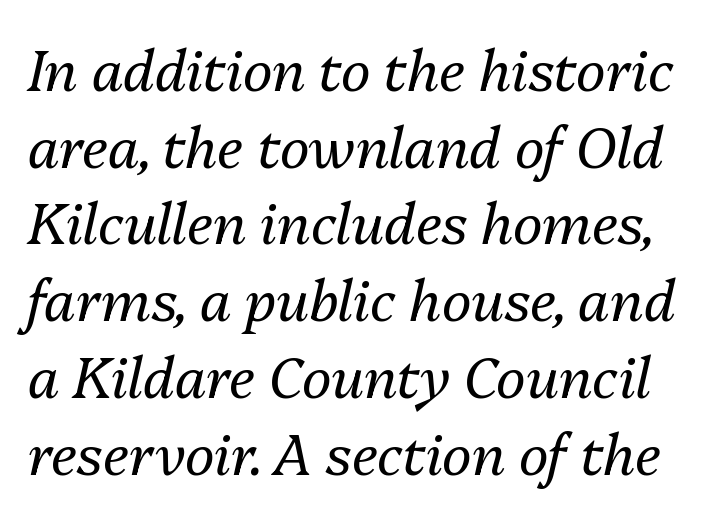
{"italic": "yes", "lean": "right", "slant_degrees": 13, "bold": "no", "weight": "regular", "width": "normal", "stroke_contrast": "medium", "x_height": "medium", "monospaced": "no", "underline": "no", "line_spacing": "normal", "line_spacing_ratio": 1.37, "letter_spacing": "normal", "letter_spacing_em": 0.0, "glyph_px": 56}
